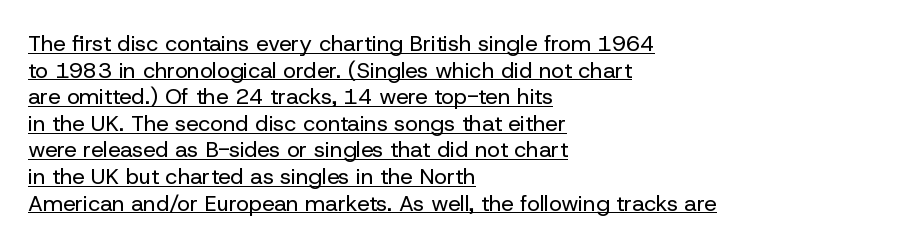
The image shows 22 px text type, upright; set left-aligned, line spacing 1.21x, normal letter spacing, underlined.
